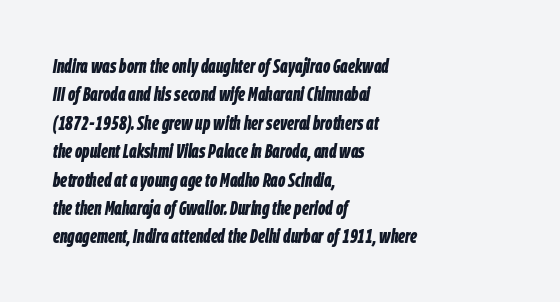
{"italic": "yes", "lean": "right", "slant_degrees": 9, "bold": "yes", "underline": "no", "align": "left", "line_spacing": "normal", "line_spacing_ratio": 1.42, "letter_spacing": "normal", "letter_spacing_em": 0.0, "glyph_px": 20}
